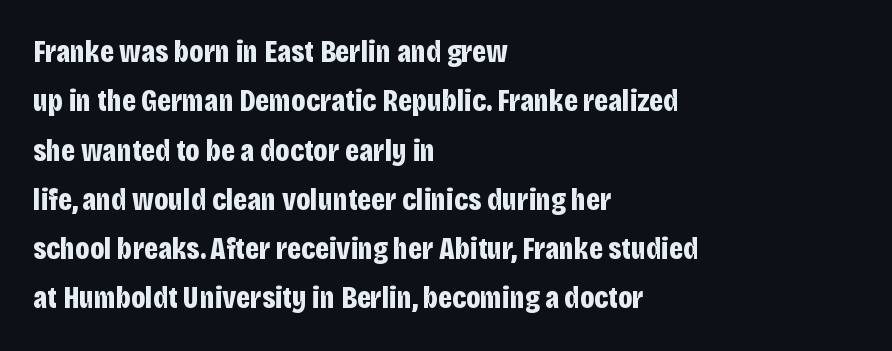
{"serif": "no", "italic": "no", "bold": "yes", "weight": "bold", "width": "condensed", "stroke_contrast": "low", "x_height": "large", "monospaced": "no", "underline": "no", "align": "left", "line_spacing": "normal", "line_spacing_ratio": 1.59, "letter_spacing": "normal", "letter_spacing_em": 0.0, "glyph_px": 31}
